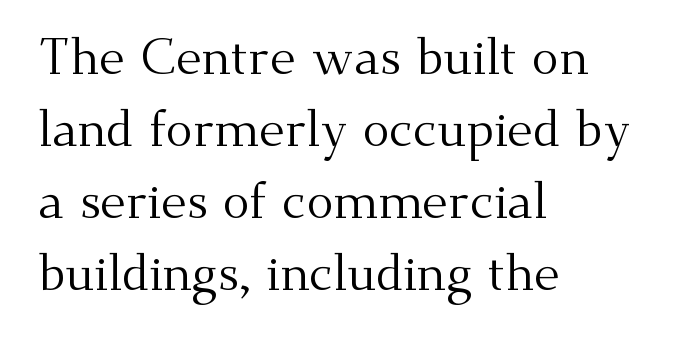
Q: Is the text bold? A: No.
Q: Is the text italic (slanted)? A: No, it is upright.
Q: Is the typeface a serif or a sans-serif typeface? A: Serif.
Q: Is the text underlined? A: No.
Q: How is the paragraph aligned? A: Left-aligned.
Q: Is the spacing between letters normal or unusually wide? A: Normal.
Q: Is the spacing between lines tight, normal or loose? A: Normal.
Q: Width (condensed, normal, or wide)? A: Normal.
Q: Stroke contrast? A: Medium.
Q: x-height? A: Small.
Q: Monospaced? A: No.
